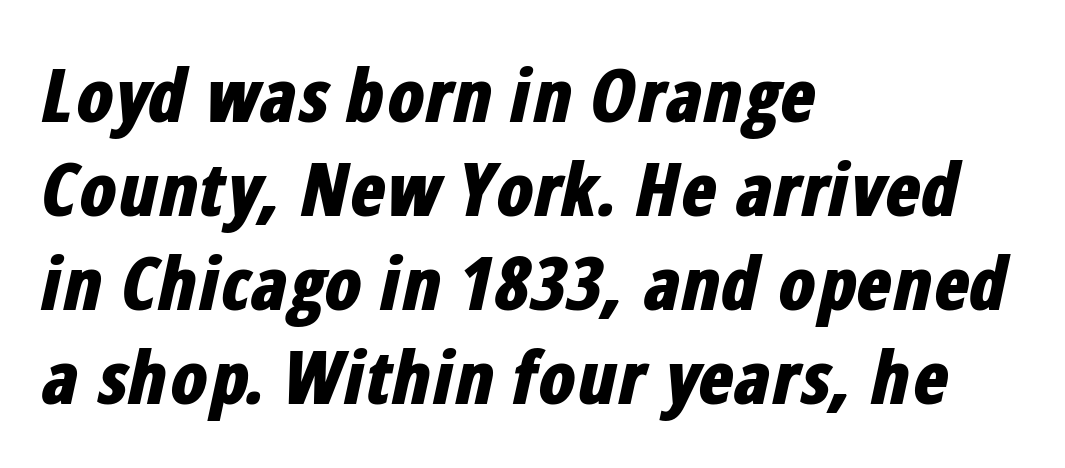
The image shows 74 px bold, condensed type, italic (leaning right); set left-aligned, normal line spacing (1.27x), normal letter spacing, not underlined; low stroke contrast and a medium x-height.
